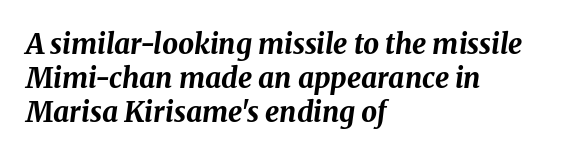
The image shows 28 px bold type, italic (leaning right); set left-aligned, line spacing 1.21x, normal letter spacing, not underlined; medium stroke contrast and a medium x-height.
